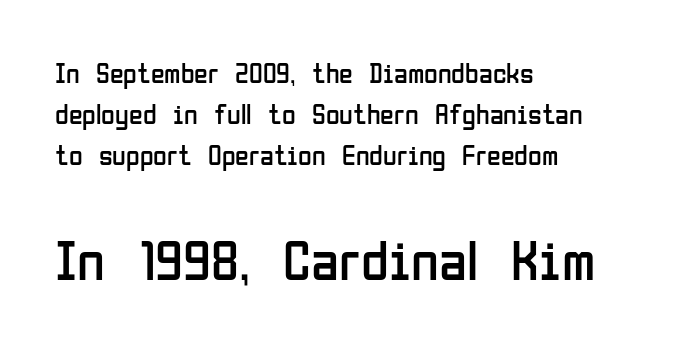
The image shows 57 px regular-weight, condensed sans-serif type, upright; set left-aligned, normal line spacing (1.47x), normal letter spacing, not underlined; the second (bottom) block is 2.04x larger; low stroke contrast and a medium x-height.
